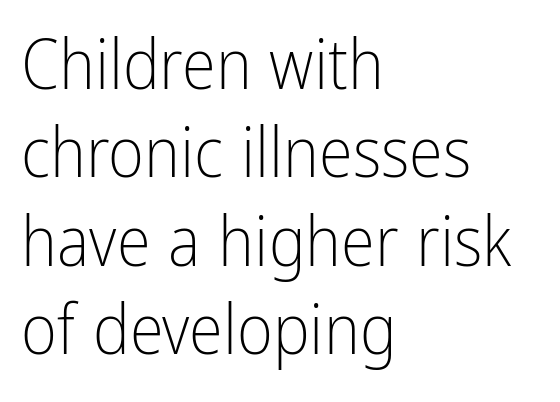
Q: Is the text bold? A: No.
Q: Is the text italic (slanted)? A: No, it is upright.
Q: Is the typeface a serif or a sans-serif typeface? A: Sans-serif.
Q: Is the text underlined? A: No.
Q: How is the paragraph aligned? A: Left-aligned.
Q: Is the spacing between letters normal or unusually wide? A: Normal.
Q: Is the spacing between lines tight, normal or loose? A: Normal.
Q: Width (condensed, normal, or wide)? A: Condensed.
Q: Stroke contrast? A: Low.
Q: x-height? A: Medium.
Q: Monospaced? A: No.
